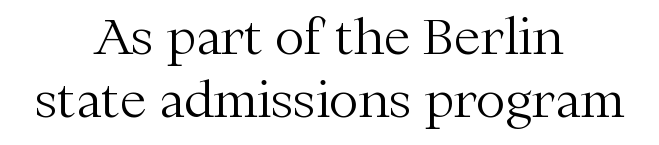
{"serif": "yes", "italic": "no", "bold": "no", "weight": "light", "width": "normal", "stroke_contrast": "medium", "x_height": "medium", "monospaced": "no", "underline": "no", "align": "center", "line_spacing": "normal", "line_spacing_ratio": 1.28, "letter_spacing": "normal", "letter_spacing_em": 0.0, "glyph_px": 49}
